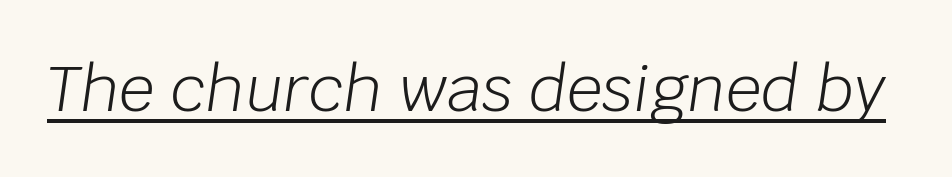
The image shows 63 px light type, italic (leaning right); set normal letter spacing, underlined; low stroke contrast and a large x-height.
